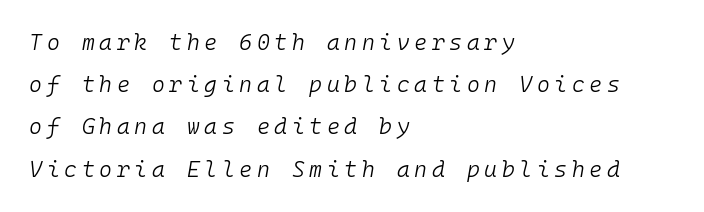
The image shows 22 px text type, italic (leaning right); set left-aligned, loose line spacing (1.92x), unusually wide letter spacing (+0.21 em), not underlined.
